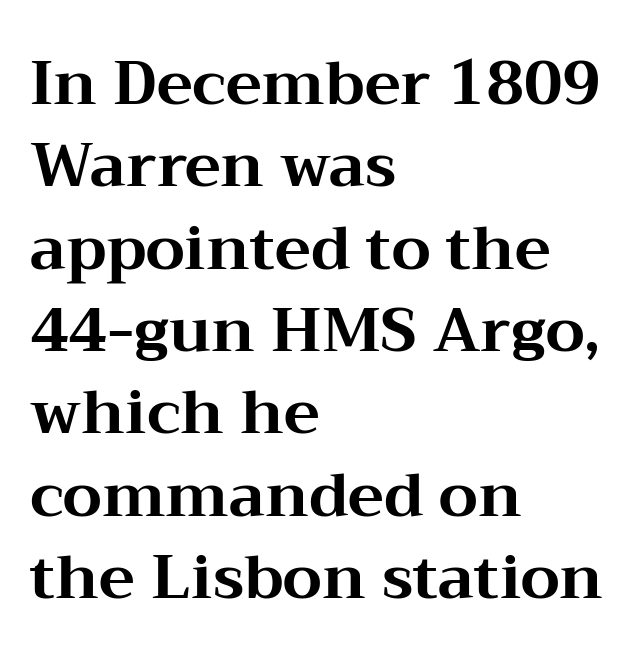
{"serif": "yes", "italic": "no", "bold": "yes", "weight": "bold", "width": "wide", "stroke_contrast": "medium", "x_height": "medium", "monospaced": "no", "underline": "no", "align": "left", "line_spacing": "normal", "line_spacing_ratio": 1.35, "letter_spacing": "normal", "letter_spacing_em": 0.0, "glyph_px": 61}
